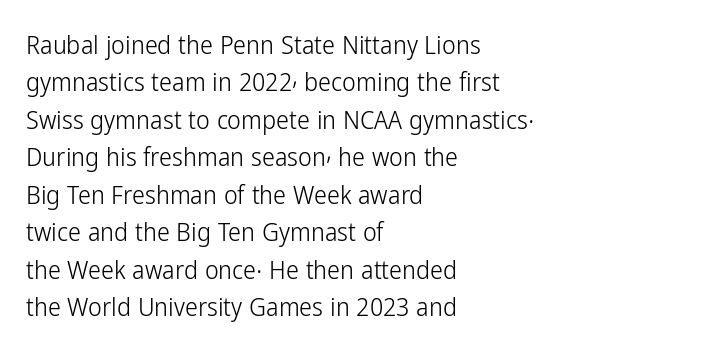
{"italic": "no", "bold": "no", "underline": "no", "align": "left", "line_spacing": "normal", "line_spacing_ratio": 1.44, "letter_spacing": "normal", "letter_spacing_em": 0.0, "glyph_px": 26}
